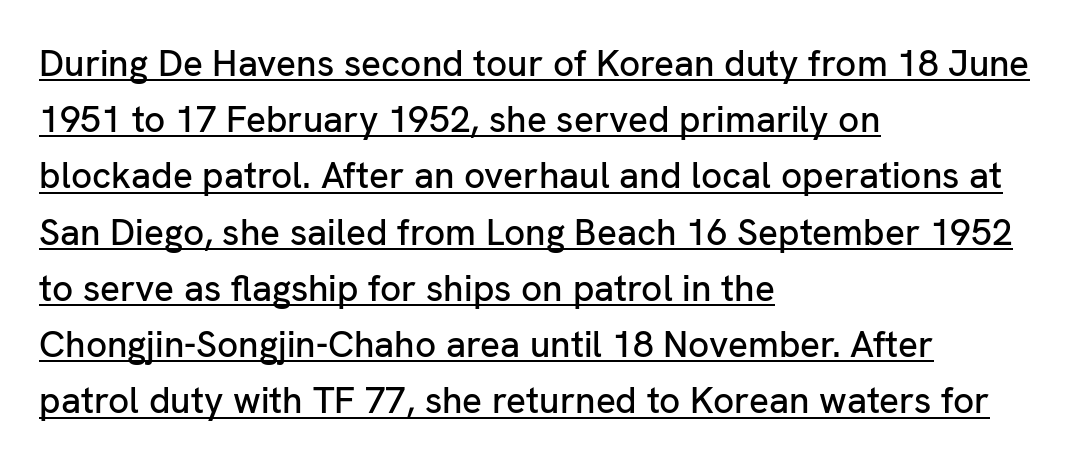
Q: Is the text italic (slanted)? A: No, it is upright.
Q: Is the typeface a serif or a sans-serif typeface? A: Sans-serif.
Q: Is the text underlined? A: Yes.
Q: How is the paragraph aligned? A: Left-aligned.
Q: Is the spacing between letters normal or unusually wide? A: Normal.
Q: Is the spacing between lines tight, normal or loose? A: Normal.
Q: Width (condensed, normal, or wide)? A: Normal.
Q: Stroke contrast? A: Low.
Q: x-height? A: Medium.
Q: Monospaced? A: No.
